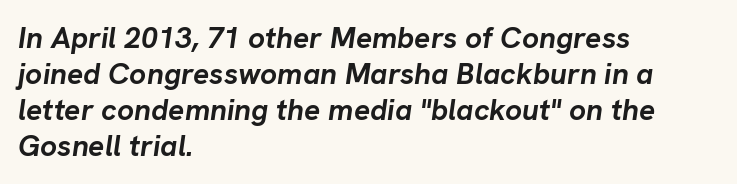
Heavy, bold letterforms. The whole block is typeset with a tilt. Standard letterfit; no display-style spreading of the glyphs. Is this a fixed-width face? No — the glyphs have proportional, varying widths. Quick note: underline off.
